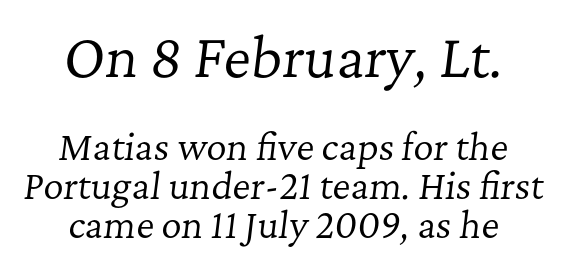
Q: Is the text bold? A: No.
Q: Is the text italic (slanted)? A: Yes, it leans right by about 7 degrees.
Q: Is the typeface a serif or a sans-serif typeface? A: Serif.
Q: Is the text underlined? A: No.
Q: How is the paragraph aligned? A: Centered.
Q: Is the spacing between letters normal or unusually wide? A: Normal.
Q: Is the spacing between lines tight, normal or loose? A: Tight.
Q: Which block of text is set in a larger size, the first (top) or the second (bottom)? A: The first (top) one.
Q: Width (condensed, normal, or wide)? A: Normal.
Q: Stroke contrast? A: Low.
Q: x-height? A: Medium.
Q: Monospaced? A: No.
